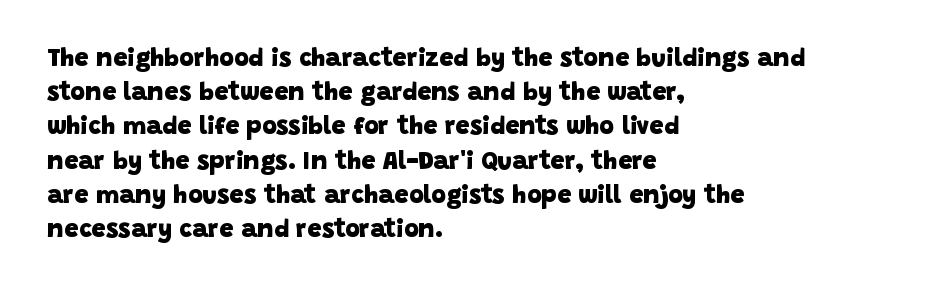
Q: Is the text bold? A: Yes.
Q: Is the text underlined? A: No.
Q: How is the paragraph aligned? A: Left-aligned.
Q: Is the spacing between letters normal or unusually wide? A: Normal.
Q: Is the spacing between lines tight, normal or loose? A: Normal.
